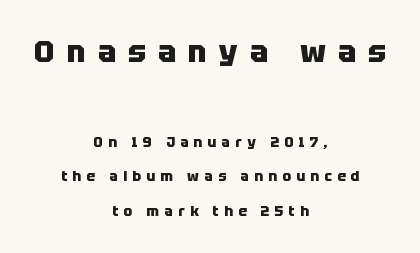
The passage shown is typeset with a sans-serif family. There is plenty of visible air inserted between adjacent glyphs. These lines stack symmetrically, like a column narrowing and widening about its center. Beneath every word, the page is bare.
